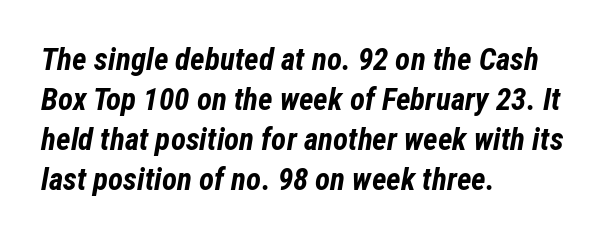
Q: Is the text bold? A: Yes.
Q: Is the text italic (slanted)? A: Yes, it leans right by about 12 degrees.
Q: Is the text underlined? A: No.
Q: How is the paragraph aligned? A: Left-aligned.
Q: Is the spacing between letters normal or unusually wide? A: Normal.
Q: Is the spacing between lines tight, normal or loose? A: Normal.
Q: Width (condensed, normal, or wide)? A: Condensed.
Q: Stroke contrast? A: Low.
Q: x-height? A: Medium.
Q: Monospaced? A: No.
